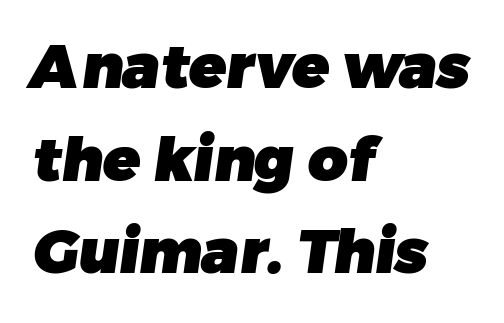
The image shows 61 px heavy sans-serif type; set left-aligned, normal line spacing (1.52x), normal letter spacing, not underlined; low stroke contrast and a medium x-height.
